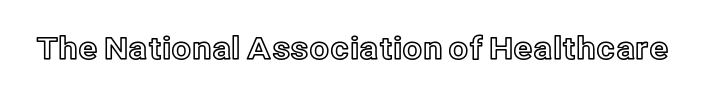
The image shows 31 px text type, upright; set normal letter spacing, not underlined; a medium x-height.
